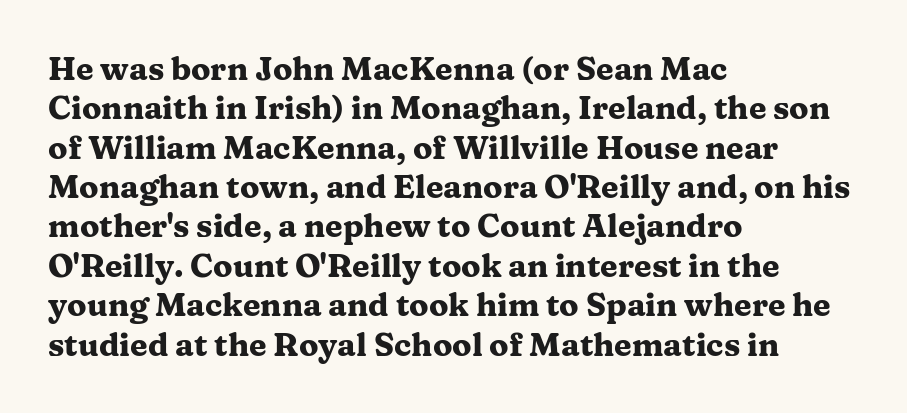
{"serif": "yes", "italic": "no", "bold": "yes", "weight": "heavy", "width": "wide", "stroke_contrast": "medium", "x_height": "medium", "monospaced": "no", "underline": "no", "align": "left", "line_spacing_ratio": 1.23, "letter_spacing": "normal", "letter_spacing_em": 0.0, "glyph_px": 32}
